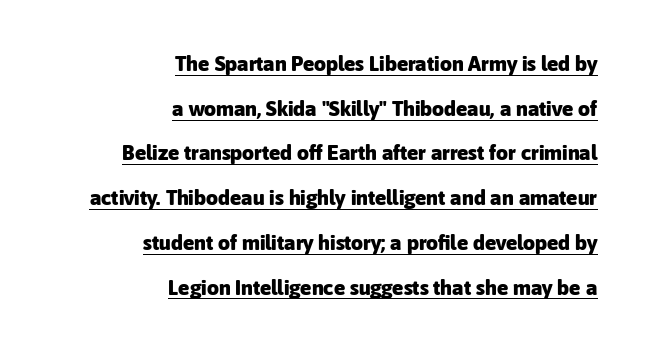
Every word sits above its own underline. Does the copy run flush right? Yes — the right margin is perfectly even. Quick note: not italic, upright. The block of text is sparse from top to bottom, with ample space between rows. Heavy, bold letterforms.
